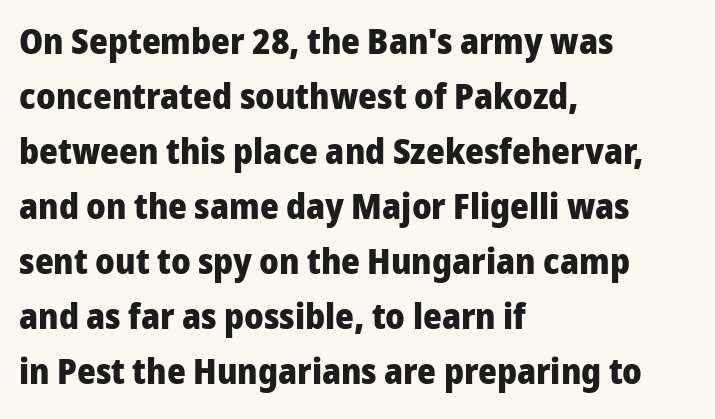
{"serif": "no", "italic": "no", "bold": "yes", "weight": "heavy", "width": "normal", "stroke_contrast": "low", "x_height": "medium", "monospaced": "no", "underline": "no", "align": "left", "line_spacing": "normal", "line_spacing_ratio": 1.53, "letter_spacing": "normal", "letter_spacing_em": 0.0, "glyph_px": 36}
